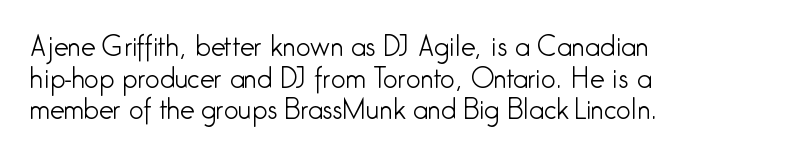
Q: Is the text bold? A: No.
Q: Is the text italic (slanted)? A: No, it is upright.
Q: Is the text underlined? A: No.
Q: How is the paragraph aligned? A: Left-aligned.
Q: Is the spacing between letters normal or unusually wide? A: Normal.
